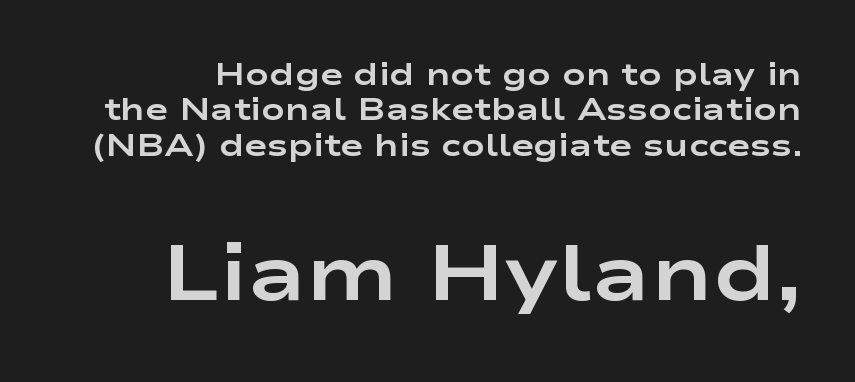
The rendering shows plain stroke endings on the letterforms — a sans-serif design. Small over large — that's the arrangement of the two blocks here. A typesetter would mark this as roman, not italic. The rendering uses natural spacing where letterforms have individual widths. Does the leading feel generous? Not at all — it's pinched. I'd describe the lettering as bold — thick and assertive.
